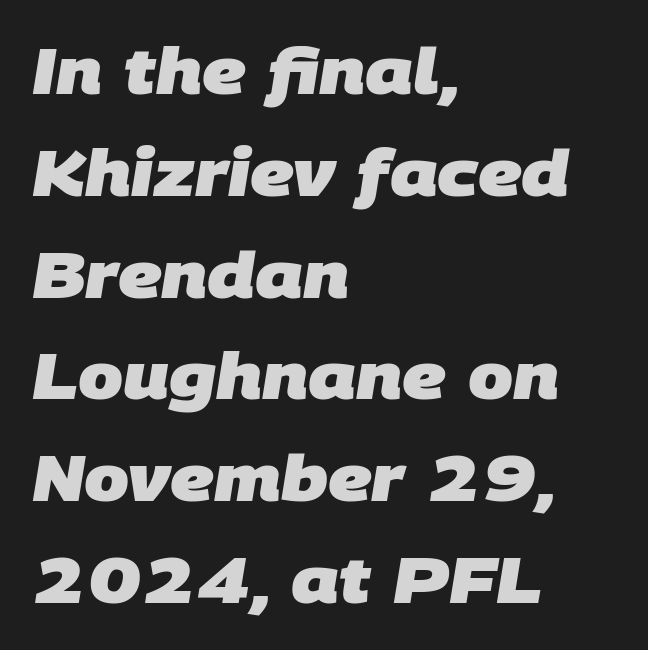
The image shows 64 px heavy sans-serif type; set left-aligned, normal line spacing (1.59x), normal letter spacing, not underlined; low stroke contrast and a large x-height.
